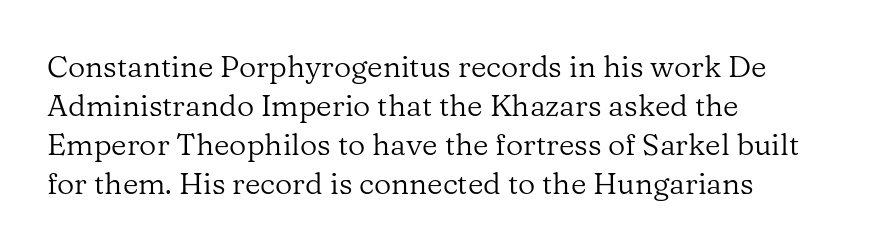
Q: Is the text bold? A: No.
Q: Is the text italic (slanted)? A: No, it is upright.
Q: Is the typeface a serif or a sans-serif typeface? A: Serif.
Q: Is the text underlined? A: No.
Q: How is the paragraph aligned? A: Left-aligned.
Q: Is the spacing between letters normal or unusually wide? A: Normal.
Q: Is the spacing between lines tight, normal or loose? A: Normal.
Q: Width (condensed, normal, or wide)? A: Normal.
Q: Stroke contrast? A: Low.
Q: x-height? A: Medium.
Q: Monospaced? A: No.
